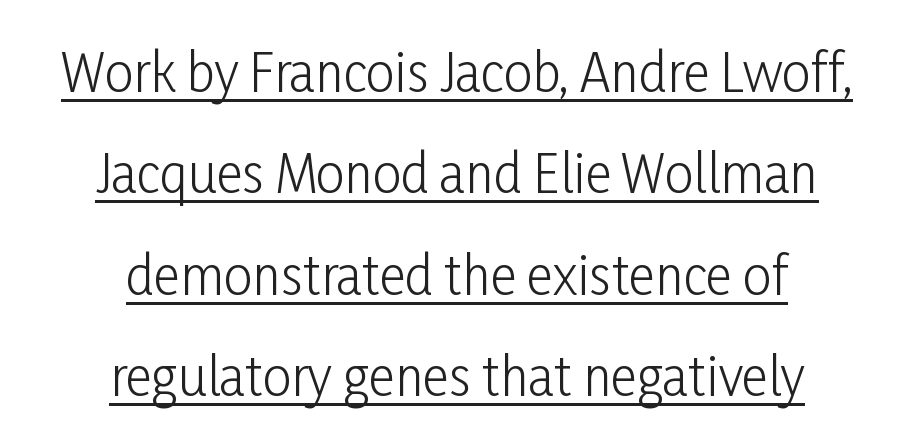
The image shows 51 px light, condensed sans-serif type, upright; set centered, loose line spacing (1.99x), normal letter spacing, underlined; low stroke contrast and a medium x-height.
